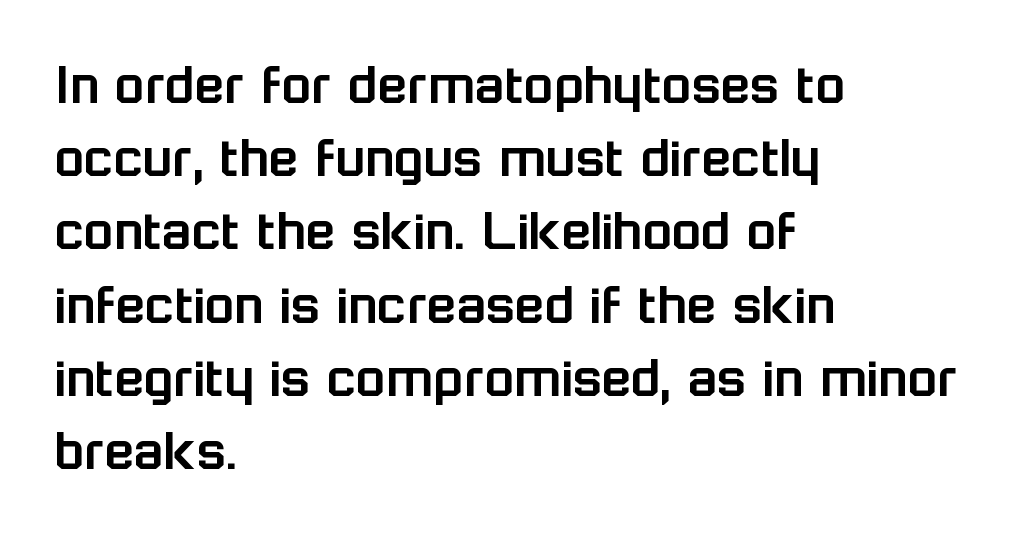
These lines were composed using upright roman letters. These lines are rendered in a variable-pitch font. Just letters on the line, the space beneath them empty. What stands out about the letter spacing? Nothing — it is the standard amount. Each letter's strokes conclude bluntly, with no projecting serifs.
